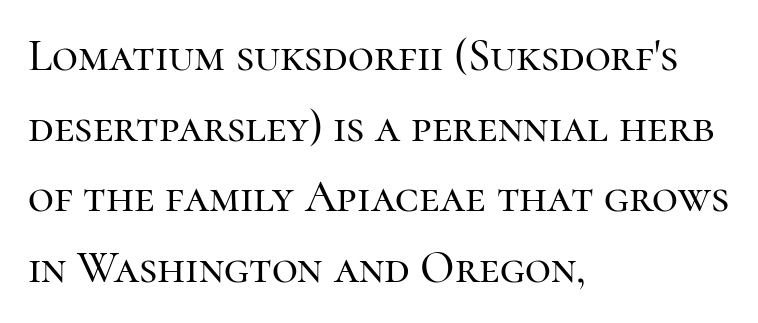
{"serif": "yes", "italic": "no", "width": "normal", "stroke_contrast": "high", "x_height": "medium", "monospaced": "no", "underline": "no", "align": "left", "line_spacing": "normal", "line_spacing_ratio": 1.57, "letter_spacing": "normal", "letter_spacing_em": 0.0, "glyph_px": 45}
